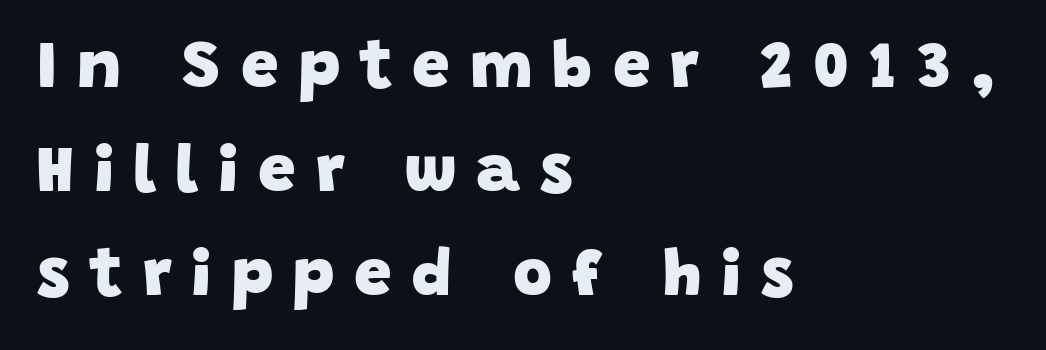
{"serif": "no", "bold": "yes", "weight": "heavy", "width": "normal", "stroke_contrast": "low", "x_height": "large", "monospaced": "no", "underline": "no", "align": "left", "line_spacing": "normal", "line_spacing_ratio": 1.55, "letter_spacing": "wide", "letter_spacing_em": 0.3, "glyph_px": 67}
